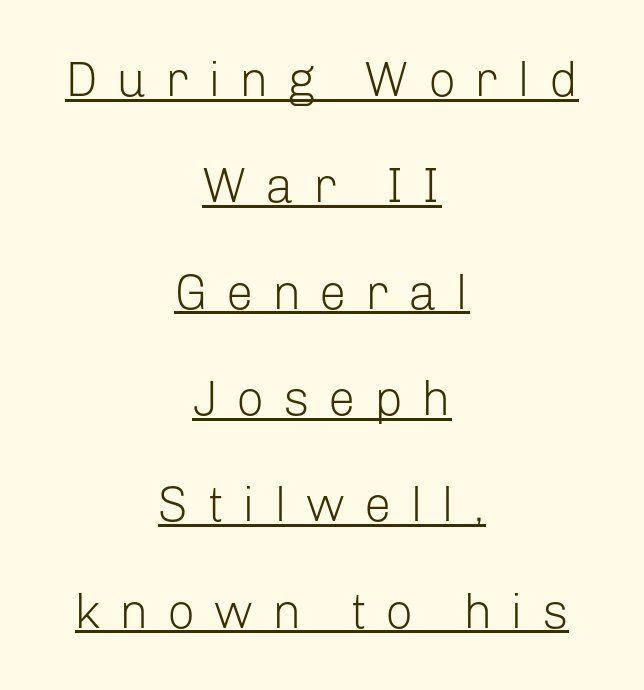
Q: Is the text bold? A: No.
Q: Is the text italic (slanted)? A: No, it is upright.
Q: Is the typeface a serif or a sans-serif typeface? A: Sans-serif.
Q: Is the text underlined? A: Yes.
Q: How is the paragraph aligned? A: Centered.
Q: Is the spacing between letters normal or unusually wide? A: Unusually wide.
Q: Is the spacing between lines tight, normal or loose? A: Loose.
Q: Width (condensed, normal, or wide)? A: Normal.
Q: Stroke contrast? A: Low.
Q: x-height? A: Medium.
Q: Monospaced? A: No.
